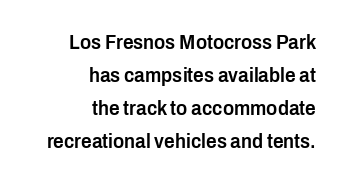
Q: Is the text bold? A: Semi-bold.
Q: Is the text italic (slanted)? A: No, it is upright.
Q: Is the text underlined? A: No.
Q: How is the paragraph aligned? A: Right-aligned.
Q: Is the spacing between letters normal or unusually wide? A: Normal.
Q: Is the spacing between lines tight, normal or loose? A: Normal.
